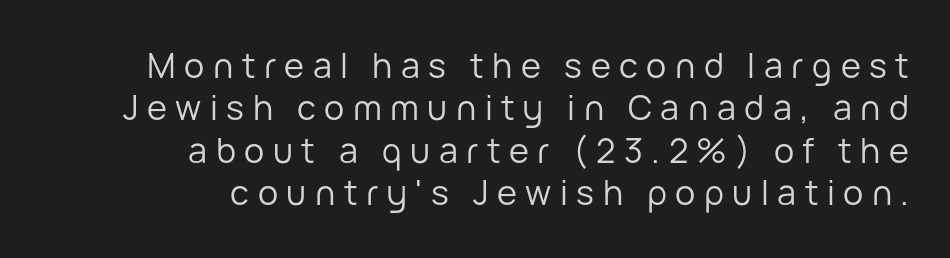
All the whitespace from short lines collects on the left. A typesetter would mark this as roman, not italic. This rendering features lettering with no underline. The type is letterspaced generously, with wide tracking. Is the type heavy? It reads as light-to-regular instead.
